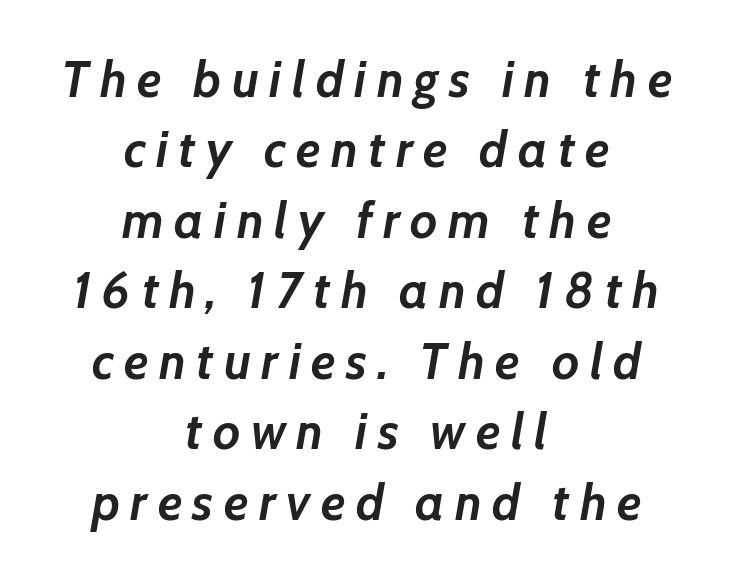
The face used here is proportionally spaced, like ordinary book or web type. Anything drawn beneath the words? Only blank space. Observe the lean: these are italic letterforms. The designer left line spacing at the default. Short note: letters widely spaced. Line starts and ends both wander, symmetrically.
